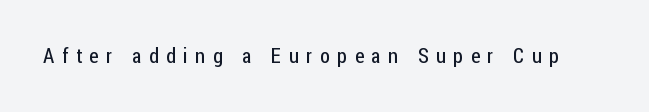
Q: Is the text bold? A: No.
Q: Is the text italic (slanted)? A: No, it is upright.
Q: Is the text underlined? A: No.
Q: Is the spacing between letters normal or unusually wide? A: Unusually wide.
